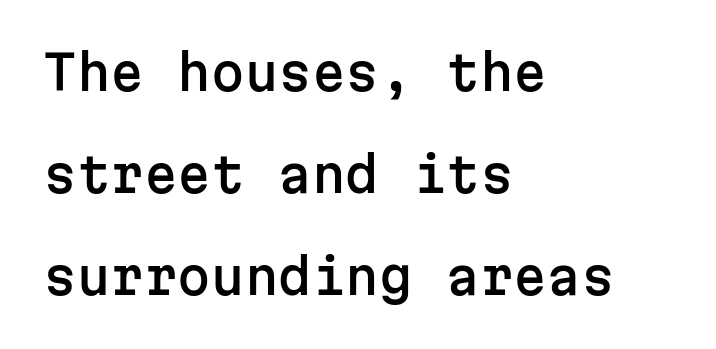
Summary of vertical rhythm: relaxed, with wide interline spacing. Each letter, wide or thin by design, is forced into the same width here. These lines keep a tight, regular rhythm from letter to letter. Every row of glyphs begins at an identical x-position on the left. The space directly below the letters is spotless. In terms of letterform style, serifs are entirely absent.
